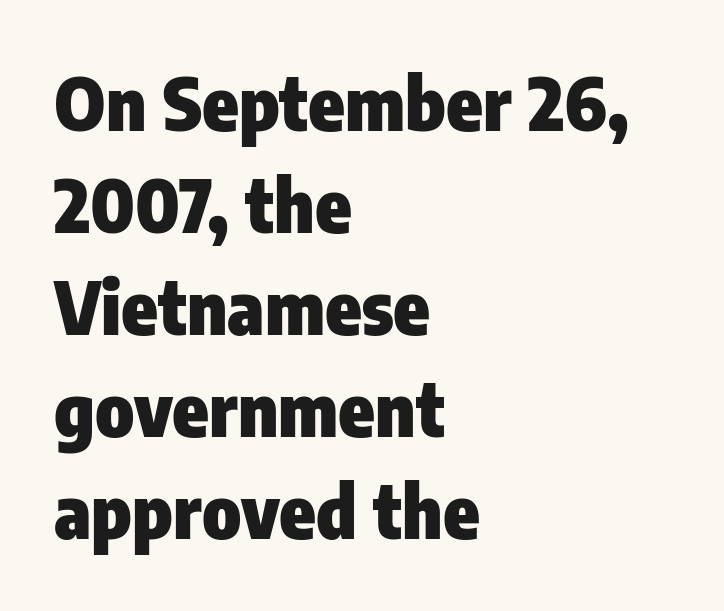
No italicization has been applied; the sample stays upright. The glyphs are unaccompanied by any horizontal stroke below them. The typeface chosen for these lines omits serifs. The typesetting leans heavy: a genuine bold.
